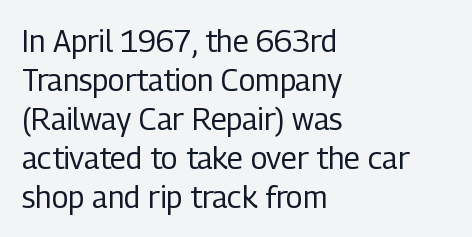
The image shows 30 px regular-weight, condensed sans-serif type, upright; set left-aligned, normal line spacing (1.3x), normal letter spacing, not underlined; low stroke contrast and a medium x-height.
